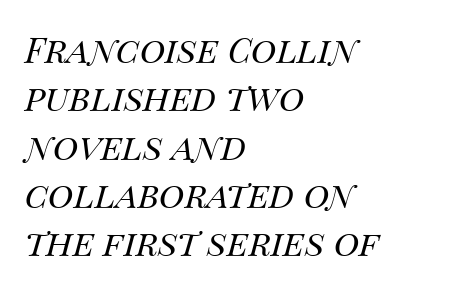
Reading down the column, the eye jumps a familiar distance to each next line. The face used here is proportionally spaced, like ordinary book or web type. Looking at the ascenders, they clearly lean. The type is set solid horizontally, with unmodified tracking. Clear beneath every line of the passage. The passage is arranged the way most books set body copy — flush left.
